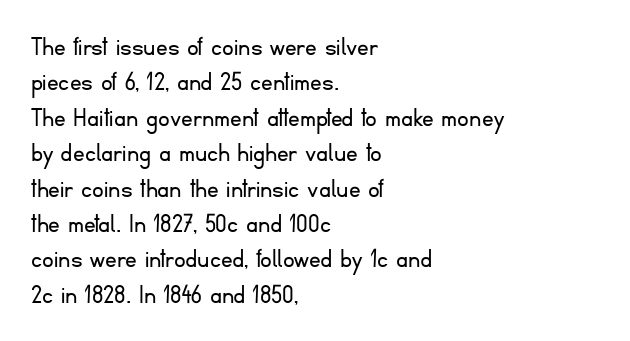
Looks like regular typesetting: each glyph gets only the width it needs. A typesetter would call this zero additional tracking. This is not heavy type; no bold has been used. This is roman type, the default non-slanted kind. These lines are set flush left with a ragged right edge.
